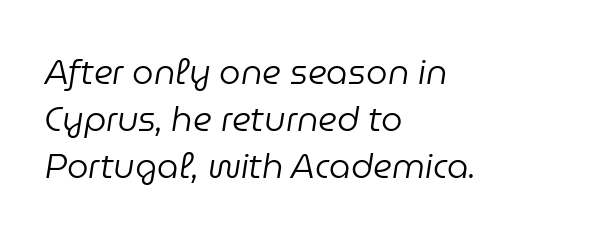
The image shows 34 px regular-weight type, italic (leaning right); set left-aligned, normal line spacing (1.38x), normal letter spacing, not underlined; low stroke contrast and a medium x-height.
